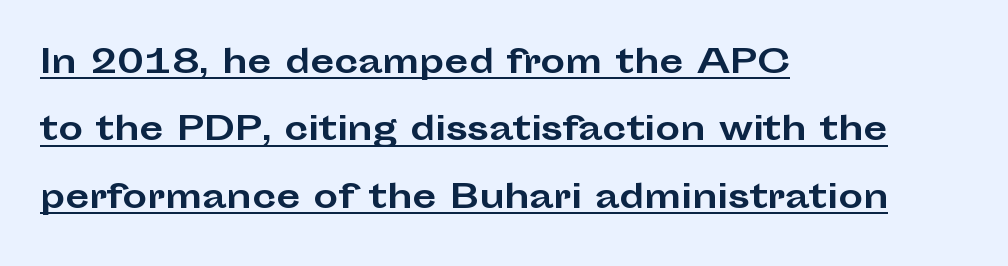
Q: Is the text bold? A: Yes.
Q: Is the text italic (slanted)? A: No, it is upright.
Q: Is the typeface a serif or a sans-serif typeface? A: Sans-serif.
Q: Is the text underlined? A: Yes.
Q: How is the paragraph aligned? A: Left-aligned.
Q: Is the spacing between letters normal or unusually wide? A: Normal.
Q: Is the spacing between lines tight, normal or loose? A: Loose.
Q: Width (condensed, normal, or wide)? A: Wide.
Q: Stroke contrast? A: Low.
Q: x-height? A: Medium.
Q: Monospaced? A: No.
